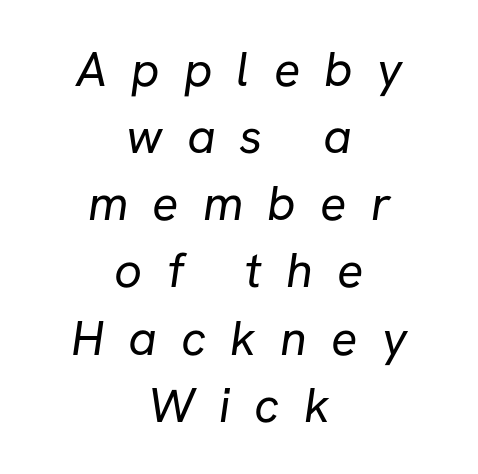
{"serif": "no", "bold": "no", "weight": "regular", "width": "normal", "stroke_contrast": "low", "x_height": "medium", "monospaced": "no", "underline": "no", "align": "center", "line_spacing": "normal", "line_spacing_ratio": 1.37, "letter_spacing": "wide", "letter_spacing_em": 0.49, "glyph_px": 49}
